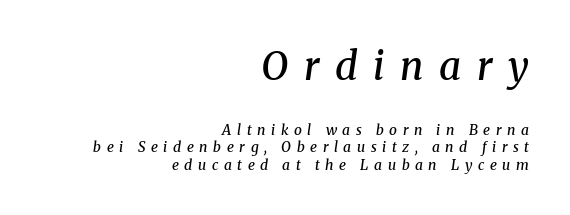
The image shows 39 px semibold serif type, italic (leaning right); set right-aligned, normal line spacing (1.25x), unusually wide letter spacing (+0.4 em), not underlined; the first (top) block is 2.79x larger; medium stroke contrast and a medium x-height.
